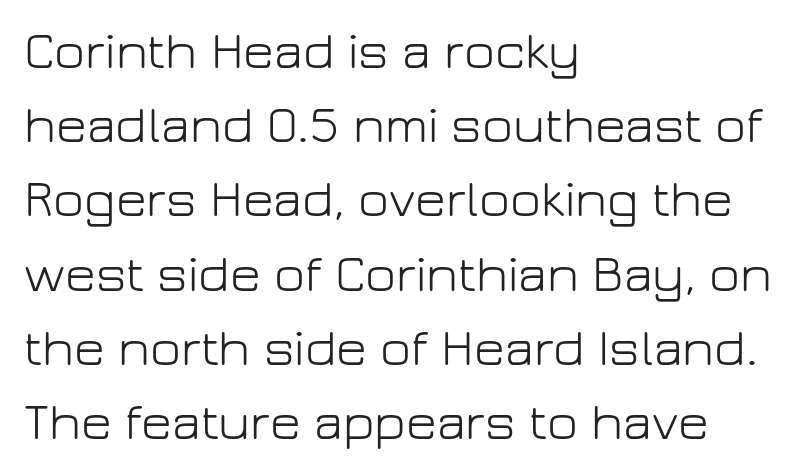
{"serif": "no", "italic": "no", "bold": "no", "weight": "light", "width": "normal", "stroke_contrast": "low", "x_height": "medium", "monospaced": "no", "underline": "no", "align": "left", "line_spacing": "normal", "line_spacing_ratio": 1.4, "letter_spacing": "normal", "letter_spacing_em": 0.0, "glyph_px": 53}
